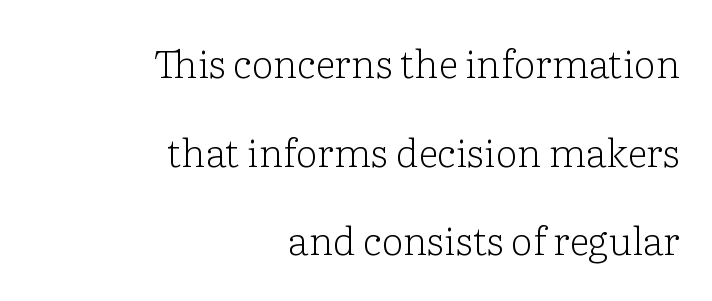
The image shows 39 px light serif type, upright; set right-aligned, loose line spacing (2.27x), normal letter spacing, not underlined; low stroke contrast and a medium x-height.
